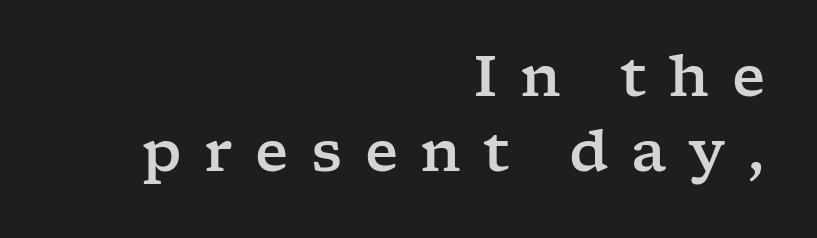
The image shows 57 px wide serif type, upright; set right-aligned, normal line spacing (1.32x), unusually wide letter spacing (+0.39 em), not underlined; low stroke contrast and a medium x-height.
